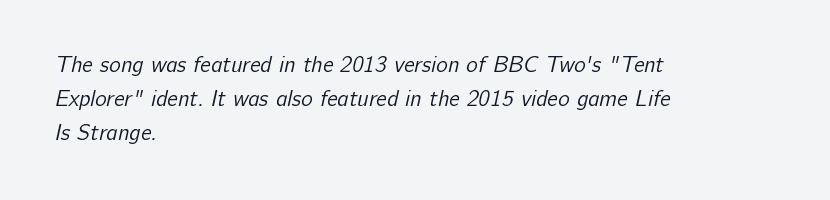
{"bold": "no", "underline": "no", "align": "left", "line_spacing": "normal", "line_spacing_ratio": 1.55, "letter_spacing": "normal", "letter_spacing_em": 0.0, "glyph_px": 22}
